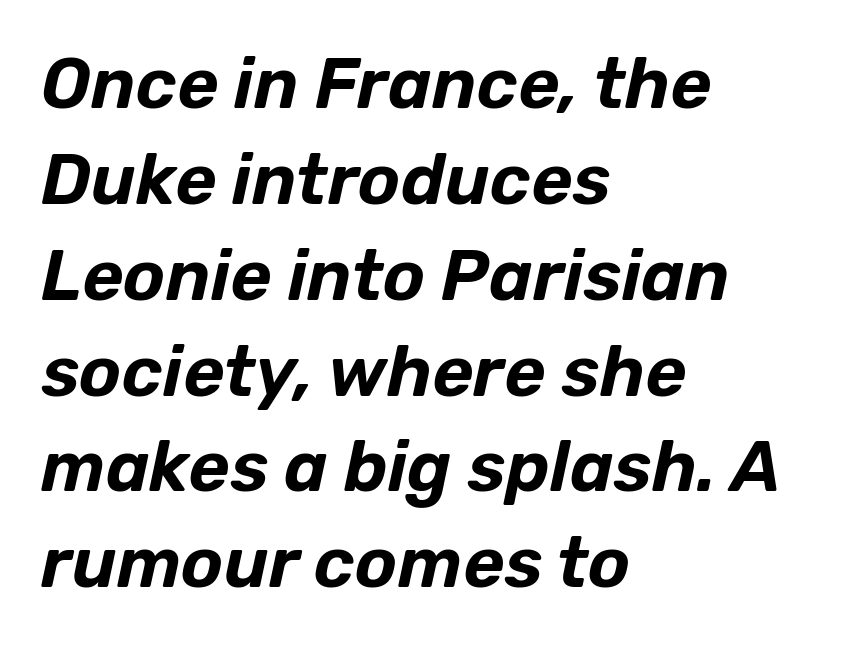
The line texture is even and compact thanks to regular tracking. Typeset ragged right — the left edge is the straight one. Does the leading feel generous? No, just average. Note the varied advance widths — an 'i' is clearly narrower than an 'm'. This sample uses an oblique cut, with every glyph tilted off the vertical. Descenders are the only things crossing below the line.
